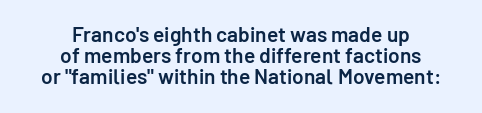
Q: Is the text bold? A: Semi-bold.
Q: Is the text italic (slanted)? A: No, it is upright.
Q: Is the text underlined? A: No.
Q: How is the paragraph aligned? A: Centered.
Q: Is the spacing between letters normal or unusually wide? A: Normal.
Q: Is the spacing between lines tight, normal or loose? A: Tight.
